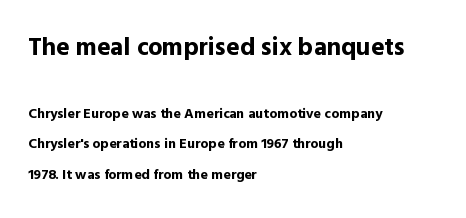
{"italic": "no", "bold": "yes", "underline": "no", "align": "left", "line_spacing": "loose", "line_spacing_ratio": 2.19, "letter_spacing": "normal", "letter_spacing_em": 0.0, "larger_block": "first", "size_ratio": 1.79, "glyph_px": 25}
